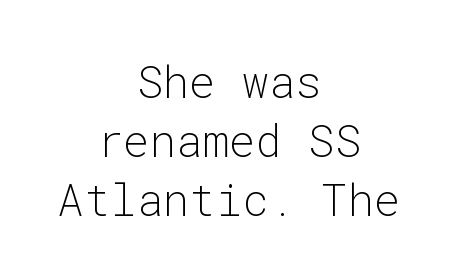
The image shows 44 px light sans-serif type, upright, monospaced; set centered, normal line spacing (1.34x), normal letter spacing, not underlined; low stroke contrast and a medium x-height.
